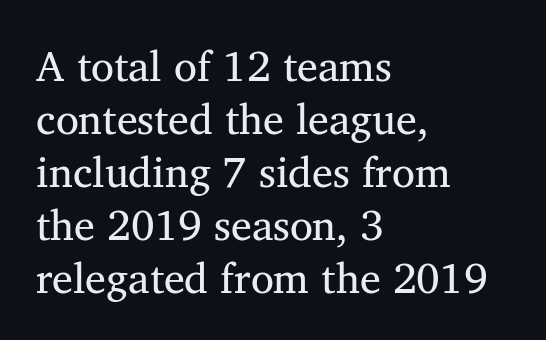
Q: Is the text bold? A: No.
Q: Is the text italic (slanted)? A: No, it is upright.
Q: Is the typeface a serif or a sans-serif typeface? A: Serif.
Q: Is the text underlined? A: No.
Q: How is the paragraph aligned? A: Left-aligned.
Q: Is the spacing between letters normal or unusually wide? A: Normal.
Q: Is the spacing between lines tight, normal or loose? A: Normal.
Q: Width (condensed, normal, or wide)? A: Normal.
Q: Stroke contrast? A: Medium.
Q: x-height? A: Medium.
Q: Monospaced? A: No.
